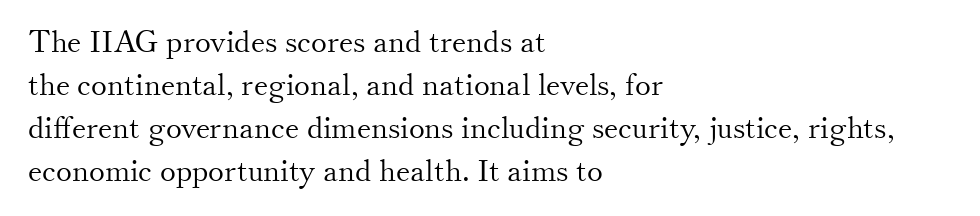
A clean baseline with only descenders dipping below it. You could not count columns in this text — the font is proportionally spaced. Words appear dense and cohesive because spacing is normal. Reading down the column, the eye jumps a familiar distance to each next line. Small tapered or slab feet sit at the stroke ends, so this counts as serif.
